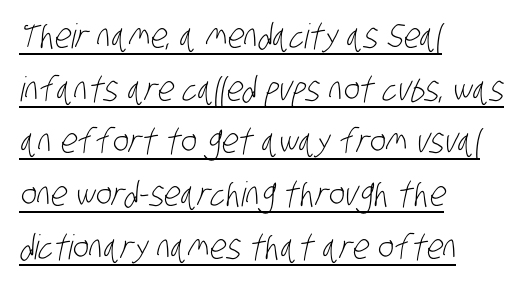
{"serif": "no", "bold": "no", "weight": "light", "width": "condensed", "stroke_contrast": "low", "x_height": "large", "monospaced": "no", "underline": "yes", "align": "left", "line_spacing": "normal", "line_spacing_ratio": 1.55, "letter_spacing": "normal", "letter_spacing_em": 0.0, "glyph_px": 34}
